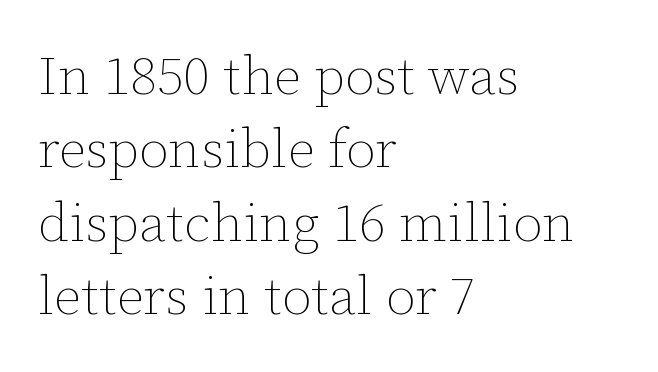
{"italic": "no", "bold": "no", "weight": "thin", "width": "normal", "stroke_contrast": "low", "x_height": "medium", "monospaced": "no", "underline": "no", "align": "left", "line_spacing": "normal", "line_spacing_ratio": 1.36, "letter_spacing": "normal", "letter_spacing_em": 0.0, "glyph_px": 54}
